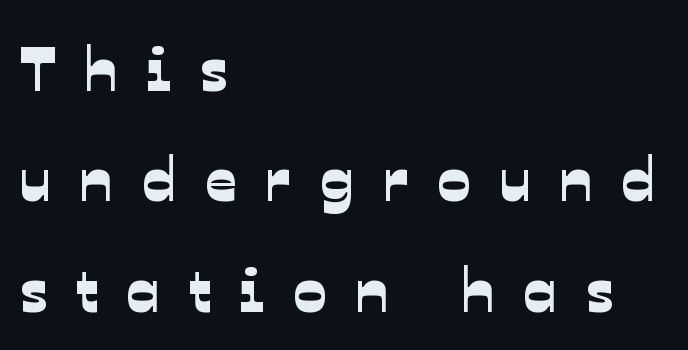
Q: Is the typeface a serif or a sans-serif typeface? A: Sans-serif.
Q: Is the text underlined? A: No.
Q: How is the paragraph aligned? A: Left-aligned.
Q: Is the spacing between letters normal or unusually wide? A: Unusually wide.
Q: Width (condensed, normal, or wide)? A: Normal.
Q: Stroke contrast? A: Low.
Q: x-height? A: Medium.
Q: Monospaced? A: No.
